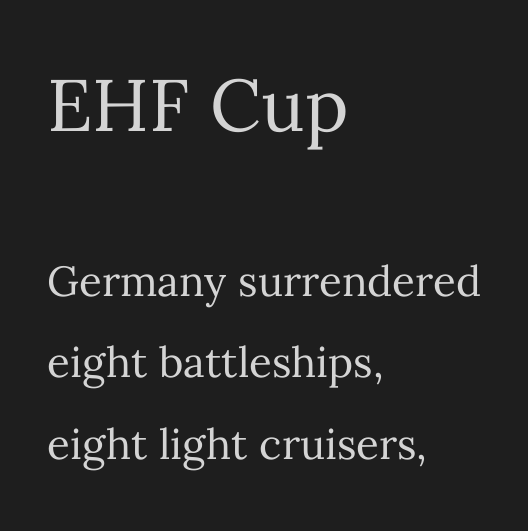
{"italic": "no", "bold": "no", "weight": "regular", "width": "normal", "stroke_contrast": "medium", "x_height": "medium", "monospaced": "no", "underline": "no", "align": "left", "line_spacing": "loose", "line_spacing_ratio": 1.94, "letter_spacing": "normal", "letter_spacing_em": 0.0, "larger_block": "first", "size_ratio": 1.74, "glyph_px": 73}
